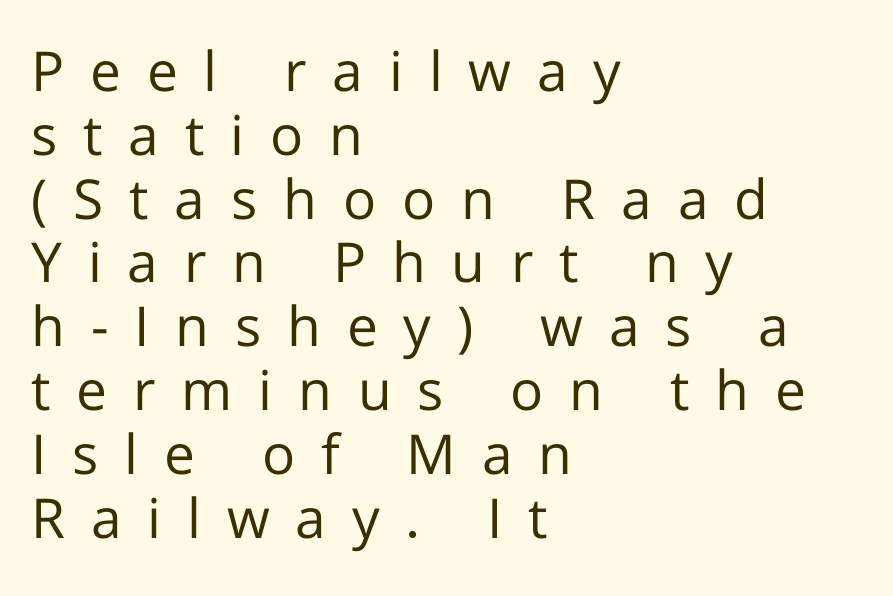
The image shows 55 px regular-weight sans-serif type, upright; set left-aligned, line spacing 1.16x, unusually wide letter spacing (+0.47 em), not underlined; low stroke contrast and a medium x-height.
